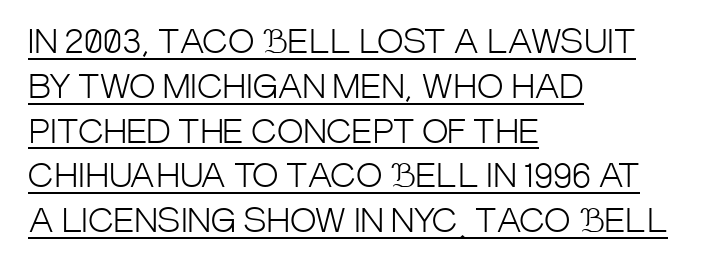
The image shows 32 px light, condensed sans-serif type, upright; set left-aligned, normal line spacing (1.4x), normal letter spacing, underlined; low stroke contrast and a large x-height.
